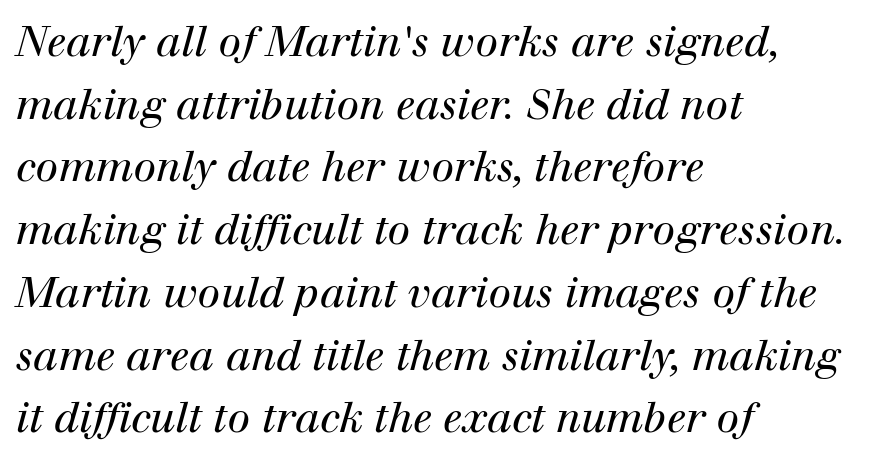
Nothing unusual about the tracking: characters are spaced as the font intends. The leading is moderate, giving the passage an even texture. Bold? No — there's no thickening of the strokes. Looks like regular typesetting: each glyph gets only the width it needs. One-word summary of the alignment: left.
